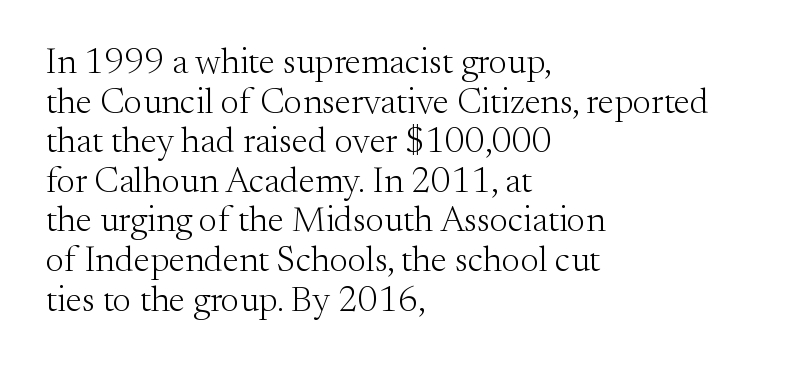
A classic flush-left, rag-right setting is used for this passage. Posture: straight, roman, zero tilt. Honestly, the rows look squashed on top of each other. No extra ink here — the face is not bold. Looks like regular typesetting: each glyph gets only the width it needs. Clear beneath every line of the passage.
